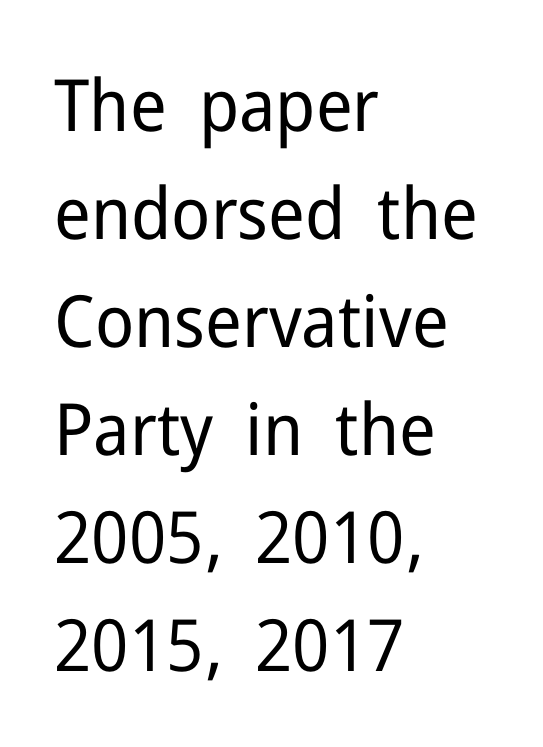
Regarding leading, the lines here are spaced in the standard way. The face looks like a standard text weight, possibly lighter. The designer went with a sans here, leaving each stem footless. Horizontally, the lines are justified to the leading edge only.
